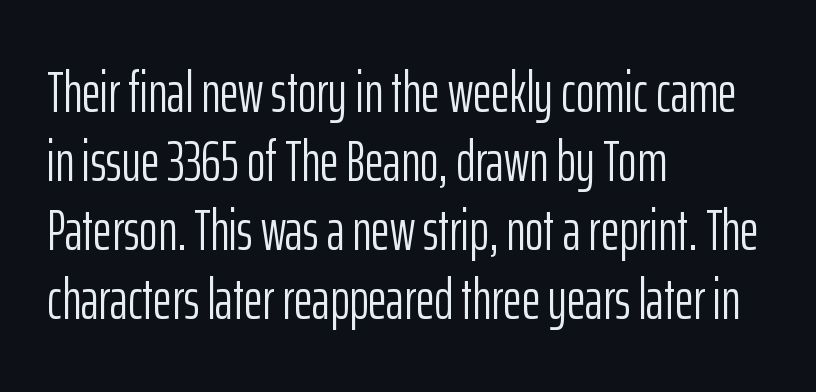
{"serif": "no", "italic": "no", "bold": "no", "weight": "light", "width": "condensed", "stroke_contrast": "low", "x_height": "medium", "monospaced": "no", "underline": "no", "align": "left", "line_spacing_ratio": 1.21, "letter_spacing": "normal", "letter_spacing_em": 0.0, "glyph_px": 57}
